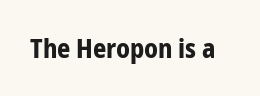
{"italic": "no", "bold": "yes", "underline": "no", "letter_spacing": "normal", "letter_spacing_em": 0.0, "glyph_px": 26}
